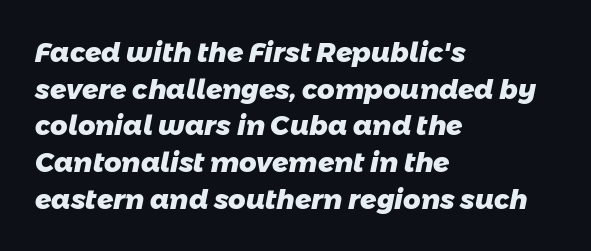
Q: Is the text bold? A: Yes.
Q: Is the text underlined? A: No.
Q: How is the paragraph aligned? A: Left-aligned.
Q: Is the spacing between letters normal or unusually wide? A: Normal.
Q: Is the spacing between lines tight, normal or loose? A: Normal.
